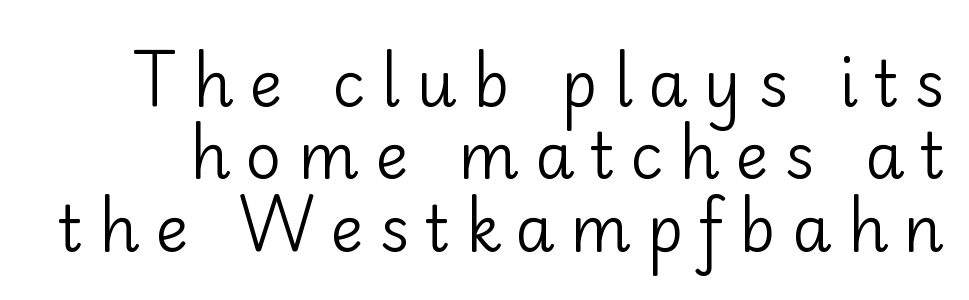
Q: Is the text bold? A: No.
Q: Is the text italic (slanted)? A: No, it is upright.
Q: Is the typeface a serif or a sans-serif typeface? A: Sans-serif.
Q: Is the text underlined? A: No.
Q: Is the spacing between letters normal or unusually wide? A: Unusually wide.
Q: Is the spacing between lines tight, normal or loose? A: Tight.
Q: Width (condensed, normal, or wide)? A: Normal.
Q: Stroke contrast? A: Low.
Q: x-height? A: Small.
Q: Monospaced? A: No.
